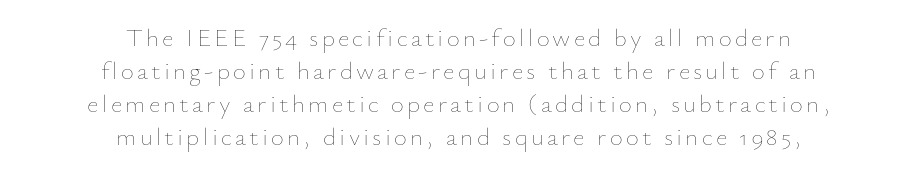
Unmarked baselines from the first word to the last. Rows of type keep a routine distance in the vertical direction. The axis of the letterforms is exactly vertical. The letters look calm and open, with moderate or lighter stems. In CSS terms this would be text-align: center.
